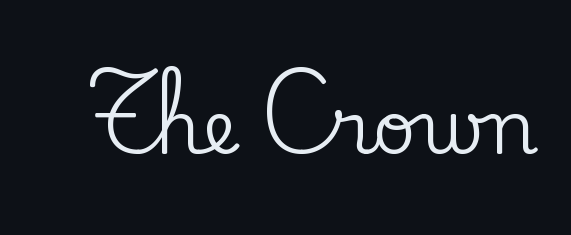
Regarding serifs, this sample has them. Each letter keeps its own natural width here, so spacing adapts to shape. Unmarked baselines from the first word to the last. Vertical strokes here are truly vertical.
